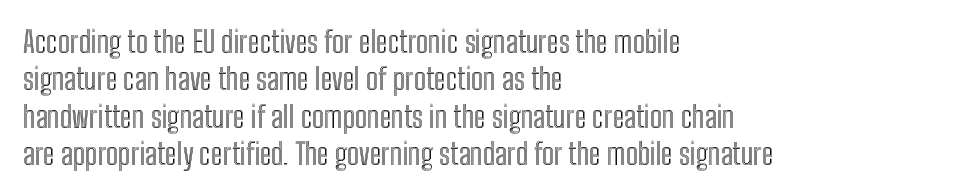
Q: Is the text italic (slanted)? A: No, it is upright.
Q: Is the text underlined? A: No.
Q: How is the paragraph aligned? A: Left-aligned.
Q: Is the spacing between letters normal or unusually wide? A: Normal.
Q: Is the spacing between lines tight, normal or loose? A: Normal.
Q: Width (condensed, normal, or wide)? A: Condensed.
Q: x-height? A: Medium.
Q: Monospaced? A: No.
